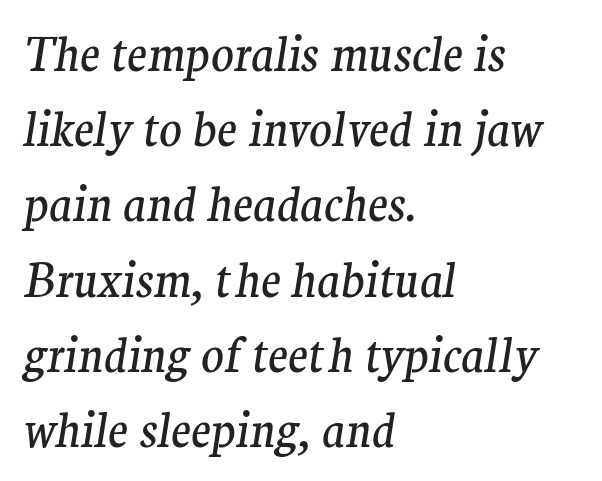
Notice how the stems are inclined rather than vertical — that's the hallmark of italics. Line starts are locked; line ends wander. The designer left line spacing at the default. This reads as an unemphasized weight, regular at the heaviest.
